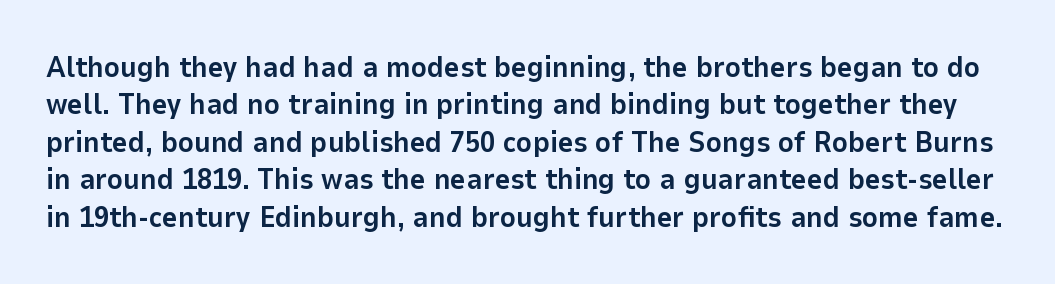
The image shows 30 px bold sans-serif type, upright; set normal line spacing (1.25x), normal letter spacing, not underlined; low stroke contrast and a medium x-height.
